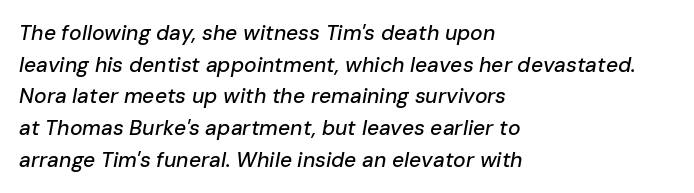
The image shows 21 px text type, italic (leaning right); set left-aligned, normal line spacing (1.51x), normal letter spacing, not underlined.
